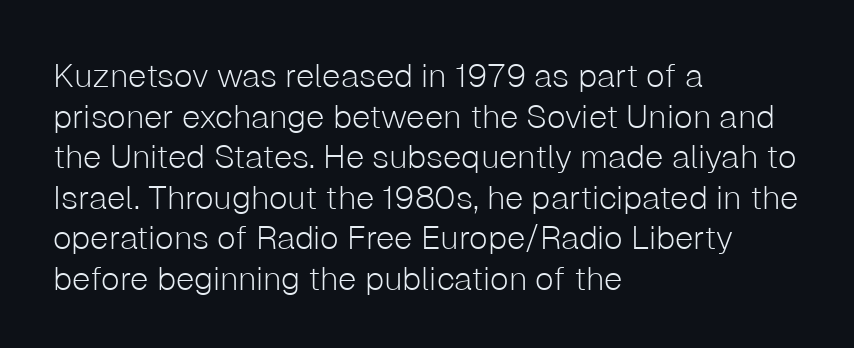
Check where the strokes stop: nothing finishes them off — pure sans. A quiet, ordinary-to-light weight characterises the typeface. If you drew a line through each stem, it would be perfectly vertical. These lines keep a tight, regular rhythm from letter to letter. Spacing verdict: proportional, widths tailored to each character.
